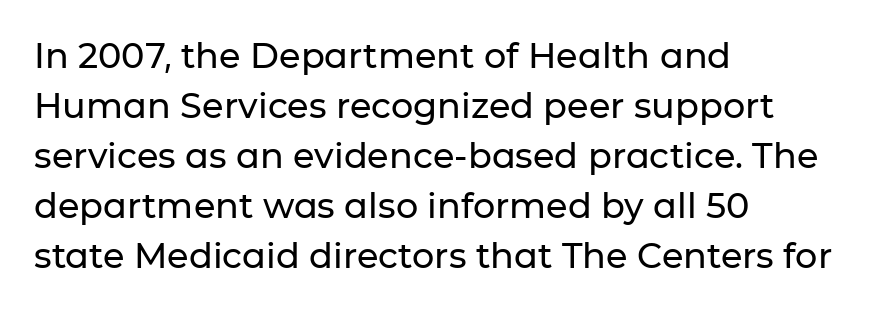
The image shows 35 px sans-serif type, upright; set left-aligned, normal line spacing (1.43x), normal letter spacing, not underlined; low stroke contrast and a medium x-height.
